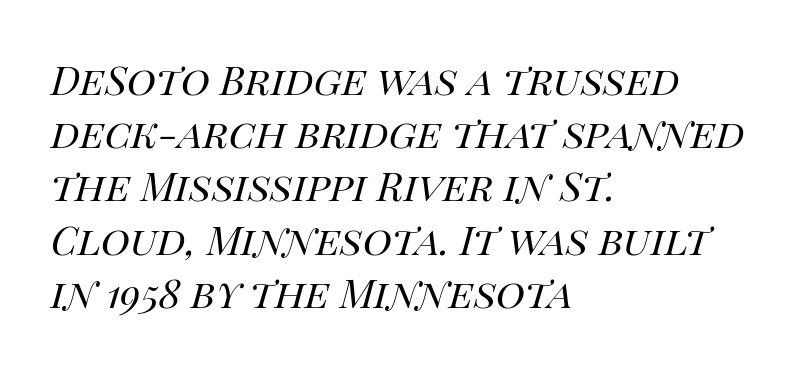
The image shows 40 px regular-weight type, italic (leaning right); set left-aligned, normal line spacing (1.33x), normal letter spacing, not underlined; high stroke contrast and a large x-height.
